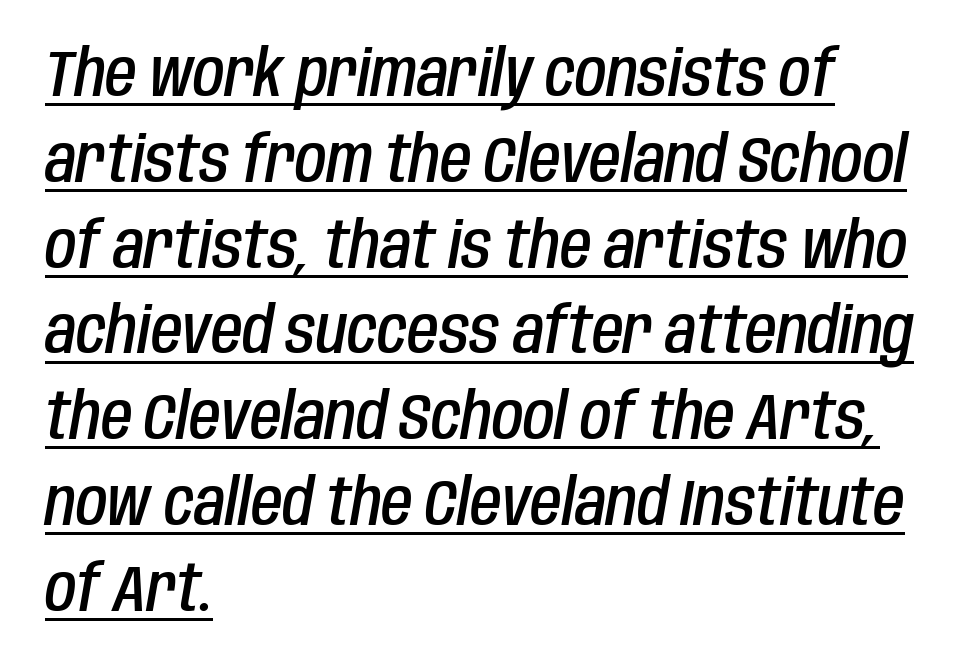
Q: Is the text bold? A: Semi-bold.
Q: Is the text italic (slanted)? A: Yes, it leans right by about 10 degrees.
Q: Is the text underlined? A: Yes.
Q: How is the paragraph aligned? A: Left-aligned.
Q: Is the spacing between letters normal or unusually wide? A: Normal.
Q: Is the spacing between lines tight, normal or loose? A: Normal.
Q: Width (condensed, normal, or wide)? A: Condensed.
Q: Stroke contrast? A: Low.
Q: x-height? A: Large.
Q: Monospaced? A: No.
